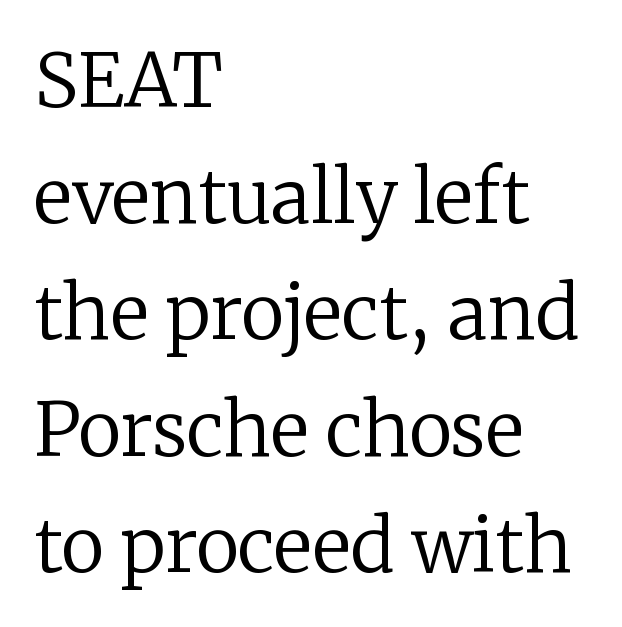
Q: Is the text bold? A: No.
Q: Is the text italic (slanted)? A: No, it is upright.
Q: Is the typeface a serif or a sans-serif typeface? A: Serif.
Q: Is the text underlined? A: No.
Q: How is the paragraph aligned? A: Left-aligned.
Q: Is the spacing between letters normal or unusually wide? A: Normal.
Q: Is the spacing between lines tight, normal or loose? A: Normal.
Q: Width (condensed, normal, or wide)? A: Normal.
Q: Stroke contrast? A: Low.
Q: x-height? A: Medium.
Q: Monospaced? A: No.
